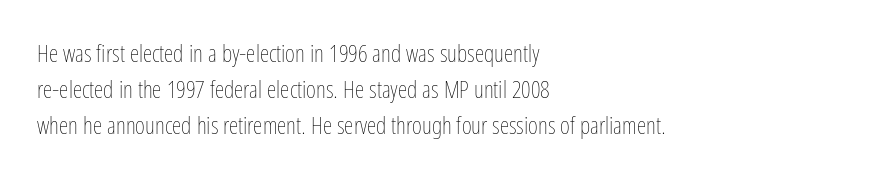
Default kerning and tracking; the words read as compact shapes. Tall strokes in this sample are plumb rather than angled. This rendering uses left alignment, leaving the right contour irregular. Students, observe: this is what conventionally led text looks like. Each stroke keeps to a modest, everyday thickness or less. Honestly, there is no underline to notice here at all.
